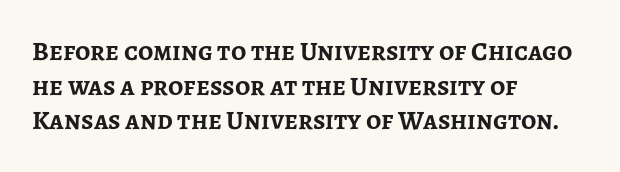
The image shows 27 px bold type, upright; set left-aligned, normal line spacing (1.28x), normal letter spacing, not underlined.
